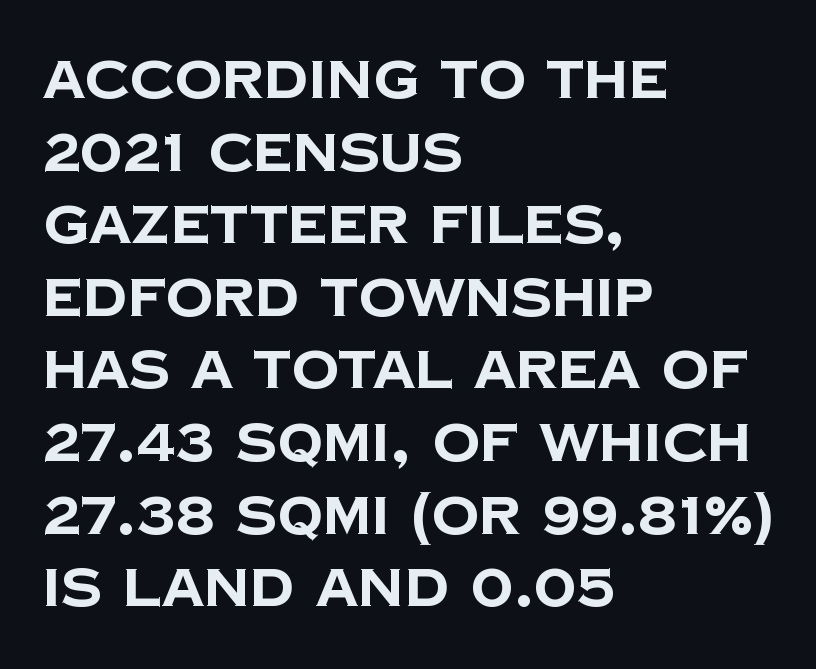
Q: Is the text bold? A: Yes.
Q: Is the typeface a serif or a sans-serif typeface? A: Sans-serif.
Q: Is the text underlined? A: No.
Q: How is the paragraph aligned? A: Left-aligned.
Q: Is the spacing between letters normal or unusually wide? A: Normal.
Q: Is the spacing between lines tight, normal or loose? A: Normal.
Q: Width (condensed, normal, or wide)? A: Normal.
Q: Stroke contrast? A: Low.
Q: x-height? A: Large.
Q: Monospaced? A: No.
